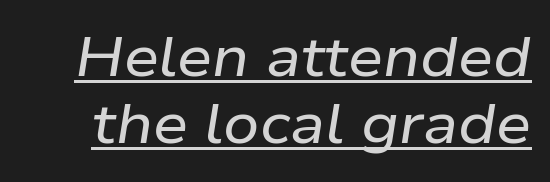
{"italic": "yes", "lean": "right", "slant_degrees": 9, "width": "wide", "stroke_contrast": "low", "x_height": "medium", "monospaced": "no", "underline": "yes", "line_spacing_ratio": 1.19, "letter_spacing": "normal", "letter_spacing_em": 0.0, "glyph_px": 56}
